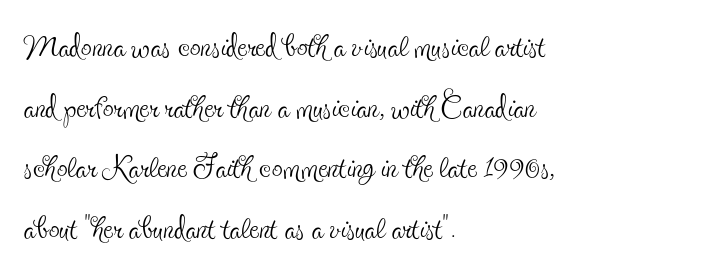
{"serif": "yes", "bold": "no", "weight": "thin", "width": "condensed", "x_height": "small", "monospaced": "no", "underline": "no", "align": "left", "line_spacing": "normal", "line_spacing_ratio": 1.41, "letter_spacing": "normal", "letter_spacing_em": 0.0, "glyph_px": 43}
